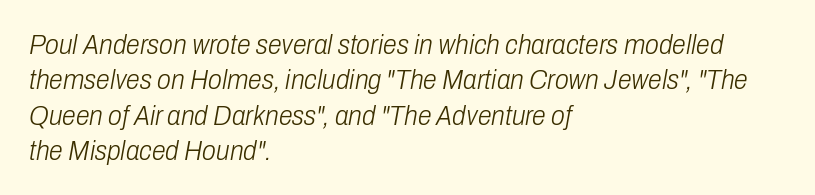
The passage shown is typed in a proportional face where columns would drift. The rendering keeps characters at their native spacing. Does the leading feel generous? No, just average. Left-aligned paragraph, ragged on the right. The face used here has a pronounced slope to its letters.
